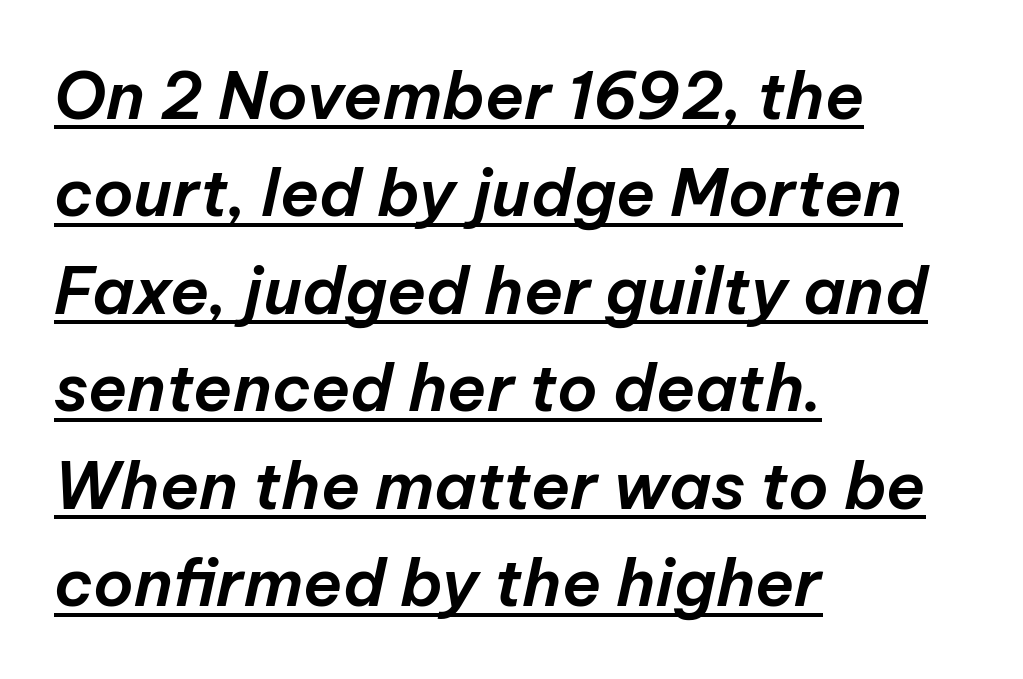
{"italic": "yes", "lean": "right", "slant_degrees": 12, "width": "normal", "stroke_contrast": "low", "x_height": "medium", "monospaced": "no", "underline": "yes", "align": "left", "line_spacing": "normal", "line_spacing_ratio": 1.5, "letter_spacing": "normal", "letter_spacing_em": 0.0, "glyph_px": 65}
